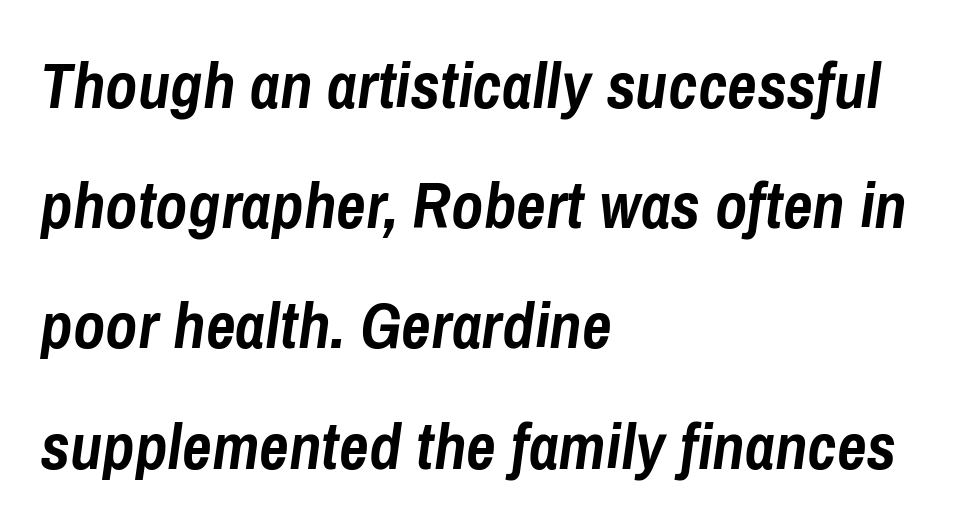
{"italic": "yes", "lean": "right", "slant_degrees": 8, "bold": "yes", "weight": "semibold", "width": "condensed", "stroke_contrast": "low", "x_height": "medium", "monospaced": "no", "underline": "no", "align": "left", "line_spacing_ratio": 1.85, "letter_spacing": "normal", "letter_spacing_em": 0.0, "glyph_px": 65}
